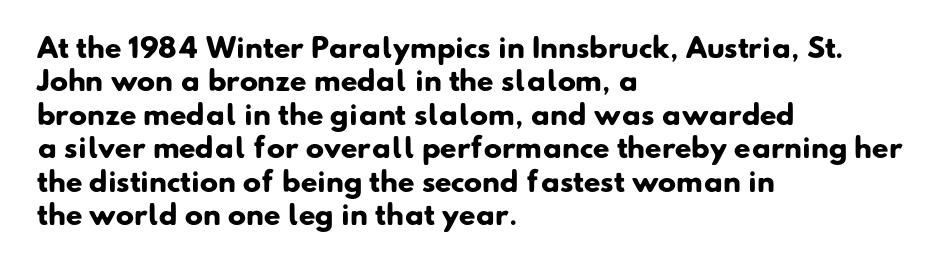
{"bold": "yes", "underline": "no", "align": "left", "line_spacing_ratio": 1.24, "letter_spacing": "normal", "letter_spacing_em": 0.0, "glyph_px": 27}
